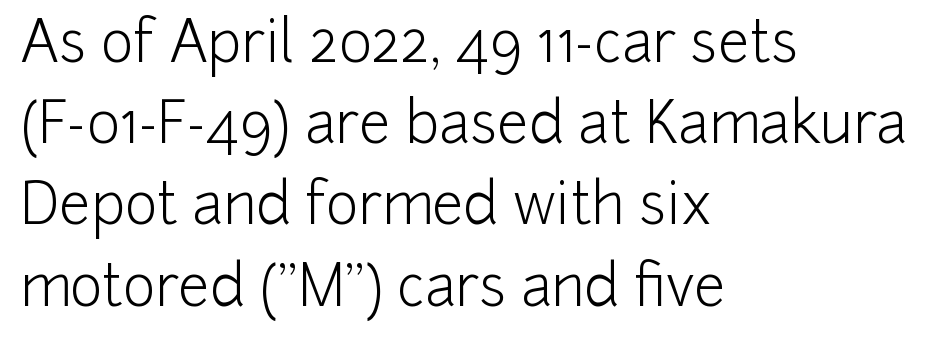
Varying glyph widths throughout — classic text-font behaviour. The lettering holds an erect, upright posture throughout. Letters rest on an invisible, unmarked baseline. Check where the strokes stop: nothing finishes them off — pure sans. Compared with a typical body face, this is equally light or lighter still. Horizontally, the lines are justified to the leading edge only.
